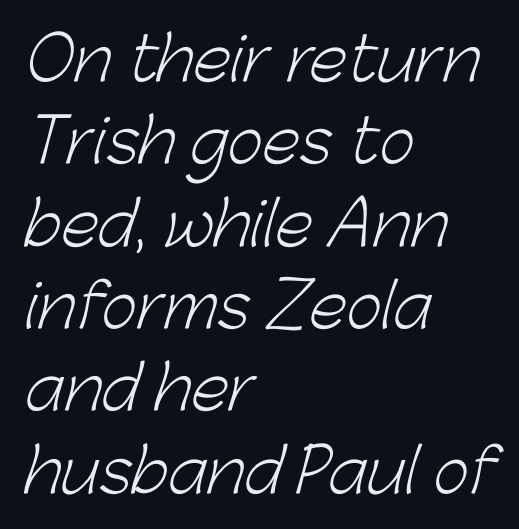
{"serif": "no", "bold": "no", "weight": "light", "width": "normal", "stroke_contrast": "low", "x_height": "medium", "monospaced": "no", "underline": "no", "align": "left", "line_spacing": "normal", "line_spacing_ratio": 1.35, "letter_spacing": "normal", "letter_spacing_em": 0.0, "glyph_px": 61}
